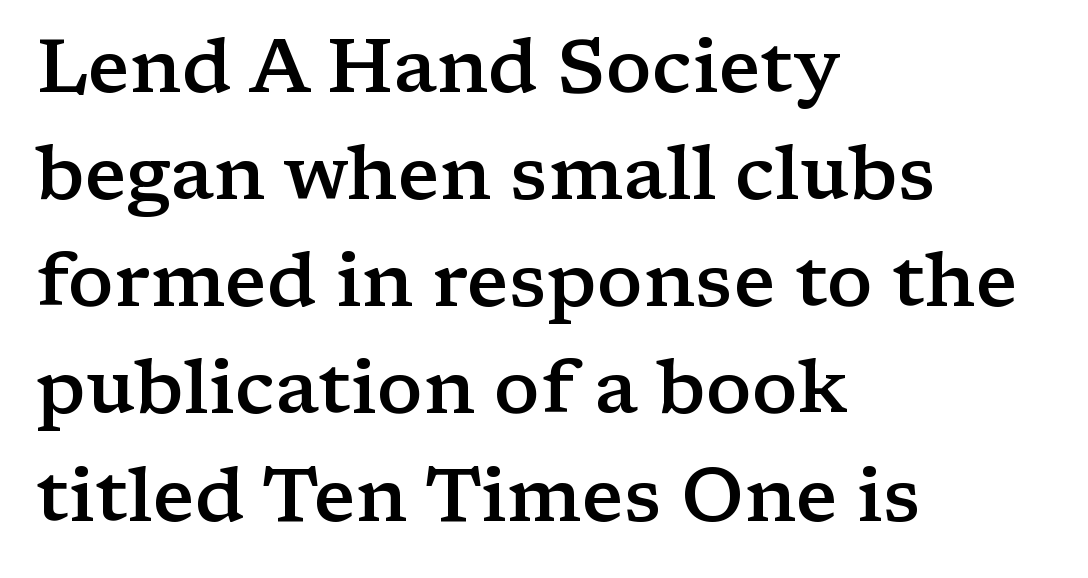
{"serif": "yes", "italic": "no", "bold": "semi", "weight": "semibold", "width": "wide", "stroke_contrast": "low", "x_height": "medium", "monospaced": "no", "underline": "no", "align": "left", "line_spacing": "normal", "line_spacing_ratio": 1.41, "letter_spacing": "normal", "letter_spacing_em": 0.0, "glyph_px": 76}
